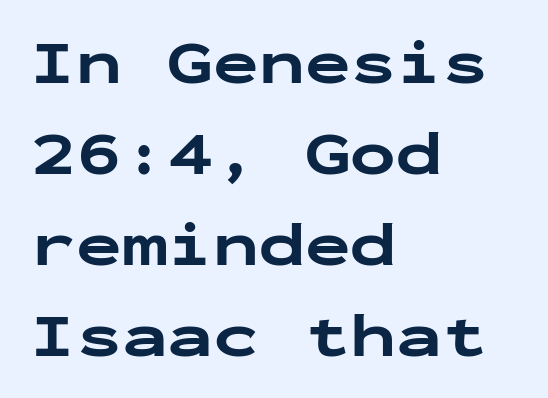
Layout note: lines flush left. A normal amount of white space separates one row of letters from the next. Any mark beneath the type? The region is blank. The font family rendered here belongs to the sans-serif group. The rendering uses typewriter-style spacing with identical character cells.
